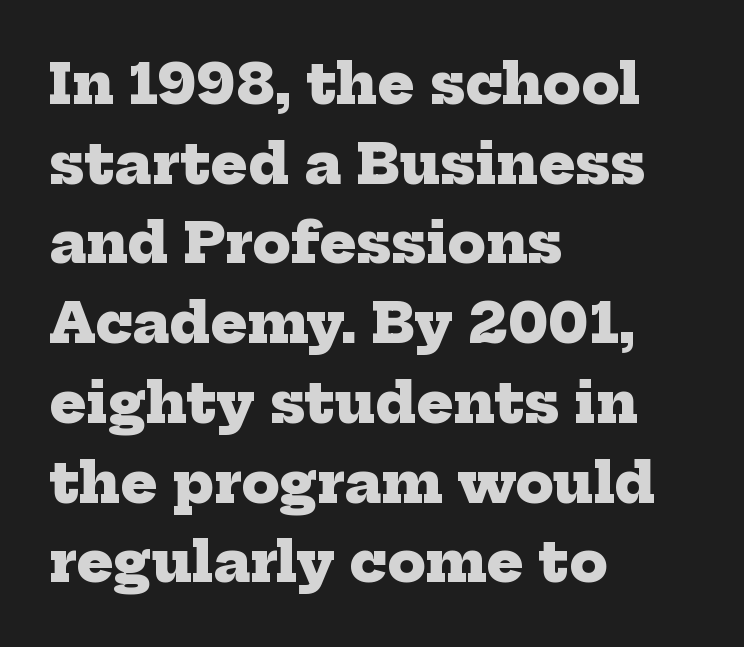
Q: Is the text bold? A: Yes.
Q: Is the typeface a serif or a sans-serif typeface? A: Serif.
Q: Is the text underlined? A: No.
Q: How is the paragraph aligned? A: Left-aligned.
Q: Is the spacing between letters normal or unusually wide? A: Normal.
Q: Is the spacing between lines tight, normal or loose? A: Normal.
Q: Width (condensed, normal, or wide)? A: Normal.
Q: Stroke contrast? A: Low.
Q: x-height? A: Medium.
Q: Monospaced? A: No.
